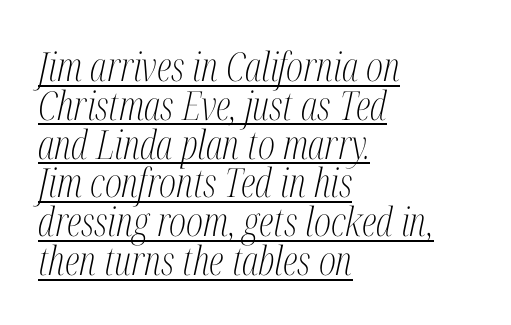
What kind of face is this? One with serifs. Somebody hit Ctrl+U on this one — the words are underlined. Nothing heavy about these letters — not bold at all. What stands out about the letter spacing? Nothing — it is the standard amount. A typesetter would call this proportional, since set widths differ per character.
